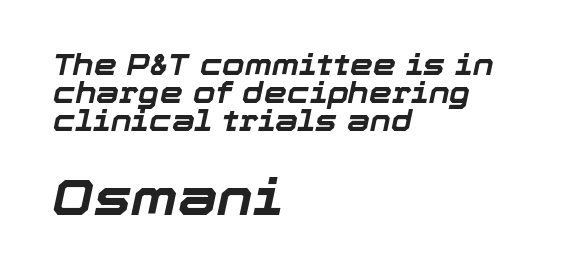
The image shows 50 px bold type, italic (leaning right); set left-aligned, tight line spacing (0.96x), normal letter spacing, not underlined; the second (bottom) block is 1.72x larger; low stroke contrast and a medium x-height.
